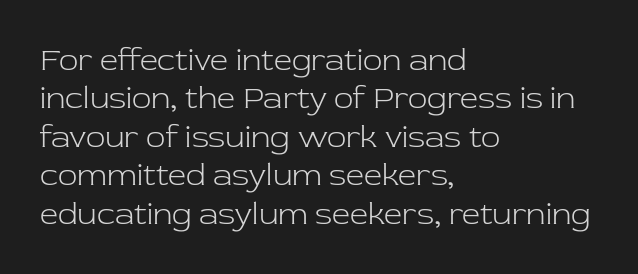
Notice how the passage keeps a crisp vertical edge on the left only. Weight: regular or lighter. Serifs: yes, visible at the terminals of the letterforms. You could not count columns in this text — the font is proportionally spaced. Every stem runs plumb, perpendicular to the baseline.
